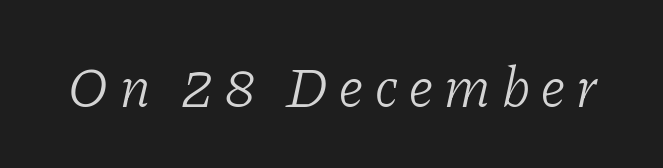
Do the characters align in a grid? No, the font is proportional. No chunkiness to these letters — they're not bold. Every character sits at an angle, as italics do. The font family rendered here belongs to the serif group. Words float on clear page, feet unadorned.
